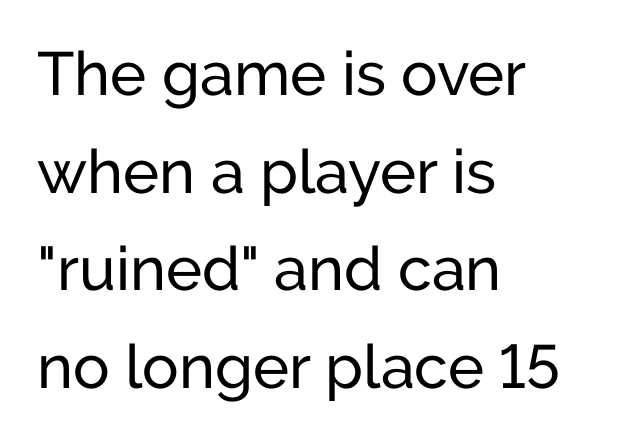
Normally led — the rows are evenly, conventionally spaced. The letters sit at their default tracking, neither squeezed nor spread. The zone under the glyphs is completely vacant. The lines in this sample share a left origin and differ only in where they stop. The passage shown is typed in a proportional face where columns would drift. Tall strokes in this sample are plumb rather than angled.
